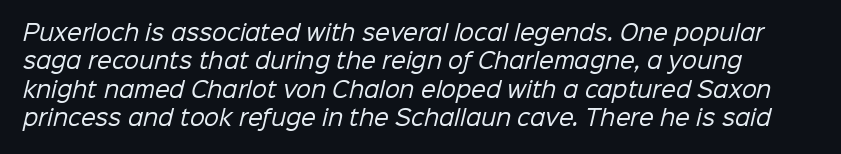
Q: Is the text bold? A: No.
Q: Is the text underlined? A: No.
Q: Is the spacing between letters normal or unusually wide? A: Normal.
Q: Is the spacing between lines tight, normal or loose? A: Normal.
